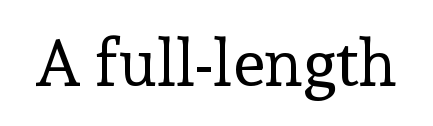
{"serif": "yes", "italic": "no", "bold": "no", "weight": "regular", "width": "normal", "x_height": "medium", "monospaced": "no", "underline": "no", "letter_spacing": "normal", "letter_spacing_em": 0.0, "glyph_px": 65}
